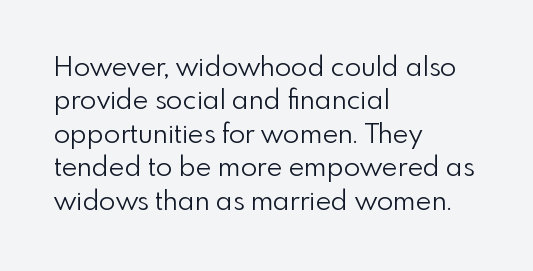
{"italic": "no", "bold": "no", "underline": "no", "align": "left", "line_spacing_ratio": 1.24, "letter_spacing": "normal", "letter_spacing_em": 0.0, "glyph_px": 27}
